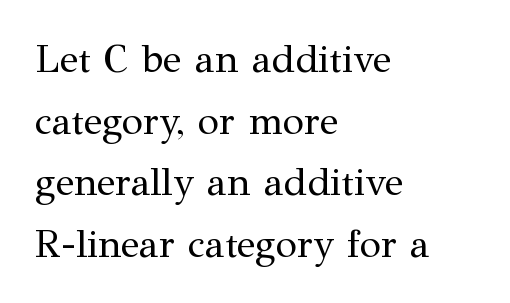
Q: Is the text bold? A: No.
Q: Is the text italic (slanted)? A: No, it is upright.
Q: Is the typeface a serif or a sans-serif typeface? A: Serif.
Q: Is the text underlined? A: No.
Q: How is the paragraph aligned? A: Left-aligned.
Q: Is the spacing between letters normal or unusually wide? A: Normal.
Q: Is the spacing between lines tight, normal or loose? A: Normal.
Q: Width (condensed, normal, or wide)? A: Normal.
Q: Stroke contrast? A: Medium.
Q: x-height? A: Medium.
Q: Monospaced? A: No.
